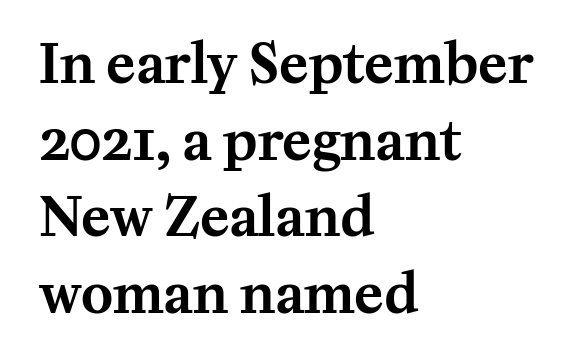
Descenders are the only things crossing below the line. Character widths vary here, with narrow letters taking less room than wide ones. Summary of vertical rhythm: regular, with standard interline spacing. Notice how the stems are strictly vertical — no italics here.
